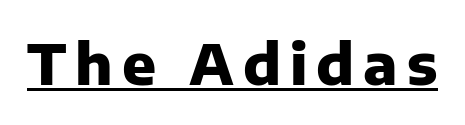
The words here are underlined. The letters advance in unequal steps, a hallmark of proportional type. The letters stand upright; this is a roman face. A dark, heavy texture on the line: the type is bold. What kind of face is this? One without serifs — a sans.
